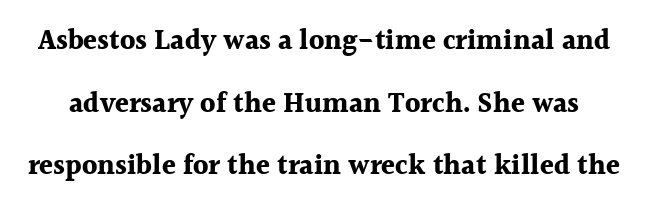
Looks like regular typesetting: each glyph gets only the width it needs. You'd pick this weight for a headline — it's a proper bold. Serifs: yes, visible at the terminals of the letterforms. The passage shown stacks its lines with a broad gap. Bare-footed words on every line. Every character sits straight up, as roman type does.
